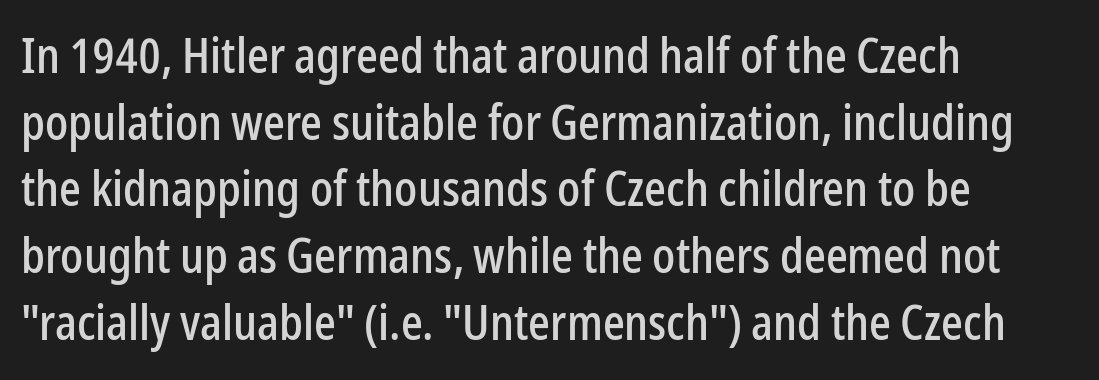
The specimen omits any rule beneath the text block's lines. To sum up the face: it is a sans, with no serifs. Unlike italic type, these characters show no tilt at all. Left-aligned paragraph, ragged on the right.
